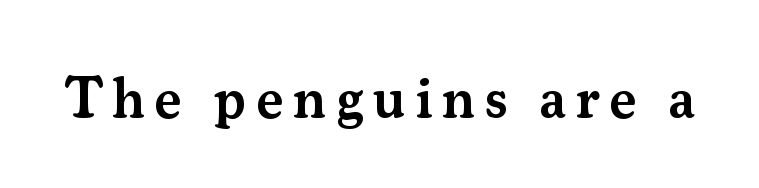
{"serif": "yes", "italic": "no", "bold": "semi", "weight": "semibold", "width": "normal", "stroke_contrast": "medium", "x_height": "small", "monospaced": "no", "underline": "no", "glyph_px": 58}
